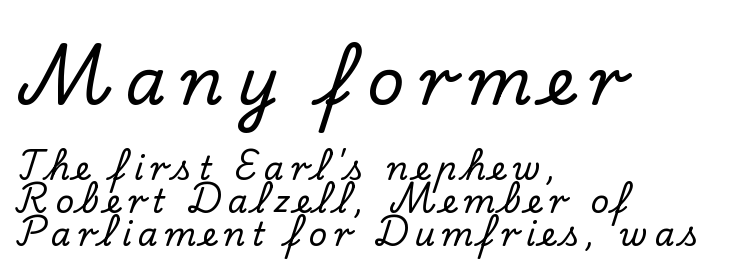
The image shows 65 px serif type; set left-aligned, tight line spacing (1.03x), unusually wide letter spacing (+0.21 em), not underlined; the first (top) block is 2.03x larger; low stroke contrast and a small x-height.
